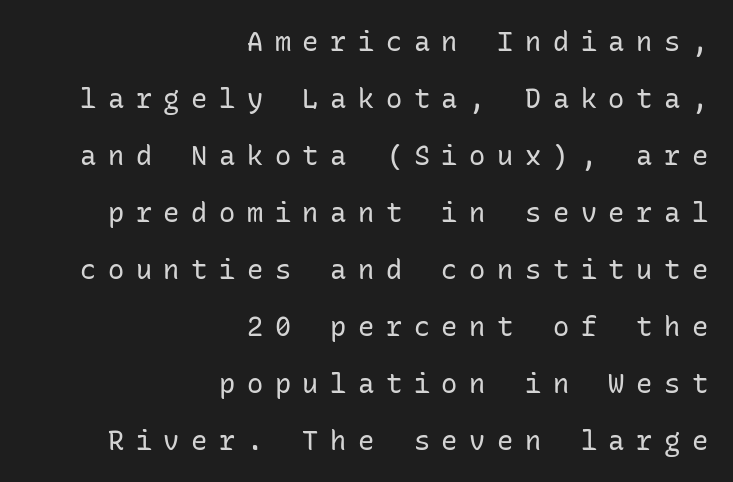
Q: Is the text bold? A: No.
Q: Is the text italic (slanted)? A: No, it is upright.
Q: Is the text underlined? A: No.
Q: How is the paragraph aligned? A: Right-aligned.
Q: Is the spacing between letters normal or unusually wide? A: Unusually wide.
Q: Is the spacing between lines tight, normal or loose? A: Loose.
